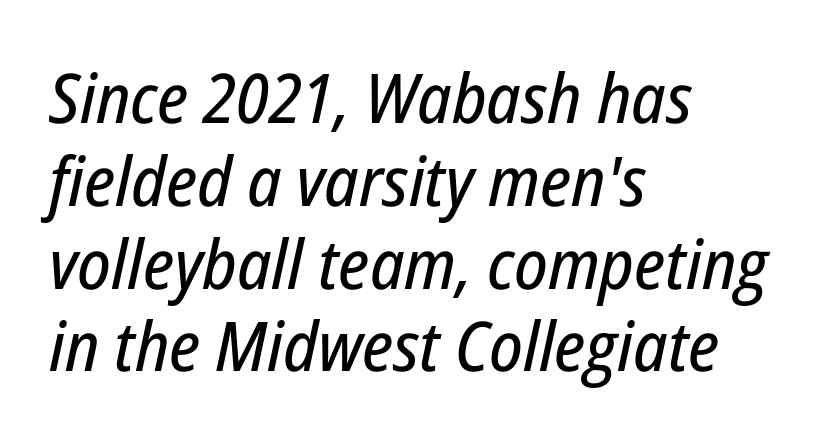
The image shows 69 px condensed type, italic (leaning right); set left-aligned, line spacing 1.2x, normal letter spacing, not underlined; low stroke contrast and a medium x-height.
